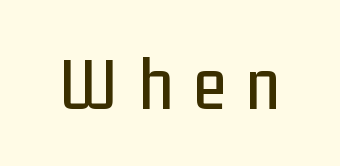
{"serif": "no", "italic": "no", "width": "condensed", "stroke_contrast": "low", "x_height": "medium", "monospaced": "no", "underline": "no", "letter_spacing": "wide", "letter_spacing_em": 0.27, "glyph_px": 76}
